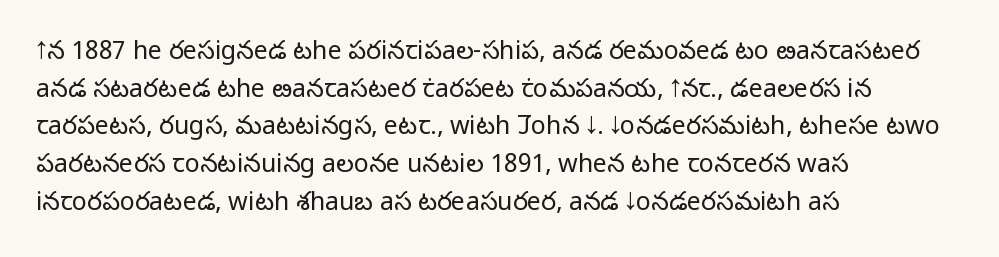
Q: Is the text bold? A: No.
Q: Is the text italic (slanted)? A: No, it is upright.
Q: Is the text underlined? A: No.
Q: How is the paragraph aligned? A: Left-aligned.
Q: Is the spacing between letters normal or unusually wide? A: Normal.
Q: Is the spacing between lines tight, normal or loose? A: Normal.
